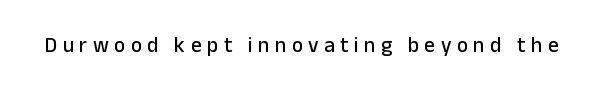
The letters stand straight up with perfectly vertical stems. Someone cranked the tracking dial way up on this one. The foot of each line stays bare and open.
